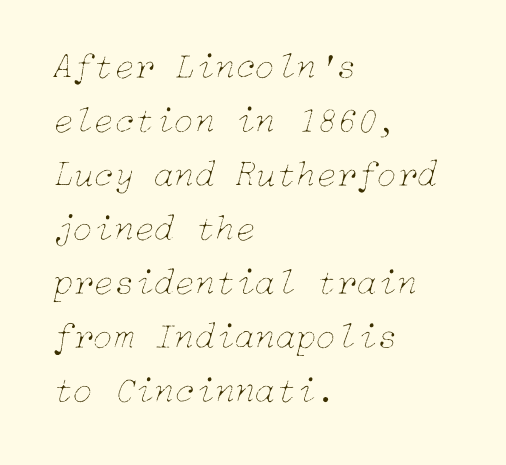
Q: Is the text bold? A: No.
Q: Is the text italic (slanted)? A: Yes, it leans right by about 15 degrees.
Q: Is the text underlined? A: No.
Q: How is the paragraph aligned? A: Left-aligned.
Q: Is the spacing between letters normal or unusually wide? A: Normal.
Q: Is the spacing between lines tight, normal or loose? A: Normal.
Q: Width (condensed, normal, or wide)? A: Normal.
Q: Stroke contrast? A: Low.
Q: x-height? A: Medium.
